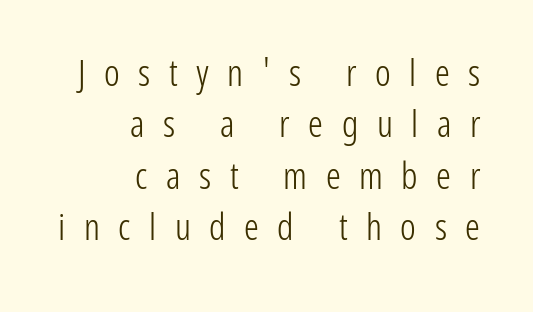
The image shows 37 px light, condensed sans-serif type, upright; set right-aligned, normal line spacing (1.39x), unusually wide letter spacing (+0.5 em), not underlined; low stroke contrast and a medium x-height.
